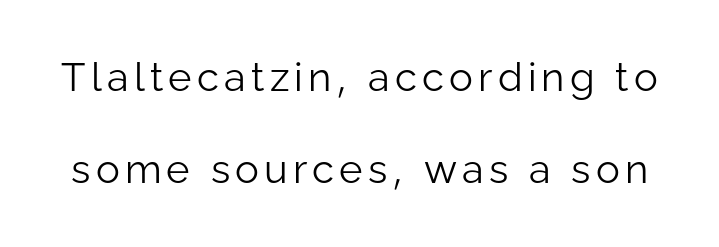
Q: Is the text bold? A: No.
Q: Is the text italic (slanted)? A: No, it is upright.
Q: Is the typeface a serif or a sans-serif typeface? A: Sans-serif.
Q: Is the text underlined? A: No.
Q: Is the spacing between lines tight, normal or loose? A: Loose.
Q: Width (condensed, normal, or wide)? A: Normal.
Q: Stroke contrast? A: Low.
Q: x-height? A: Medium.
Q: Monospaced? A: No.
